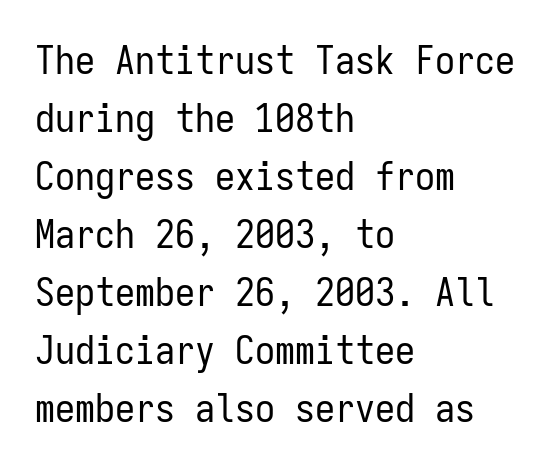
The typography opts for an upright posture over an oblique one. Teacher's note: observe the even left margin — that is flush-left alignment. This block has exactly the height ordinary leading produces. Font category for this specimen: sans-serif. Underline: absent. Letter spacing: default.
